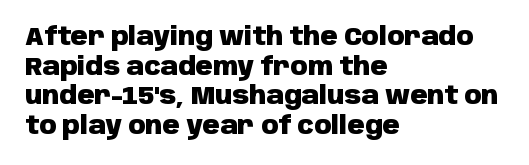
Nobody drew a line under any word here. The lettering stays uniformly vertical, giving the passage a roman look. Each word holds together tightly as a unit, with standard inter-letter gaps. A student would call this left alignment; a typographer would say flush left, rag right. Typographic density is high because the face is bold.
